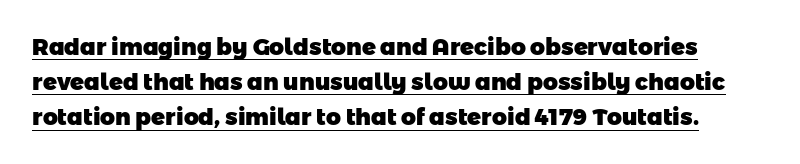
{"bold": "yes", "underline": "yes", "line_spacing": "normal", "line_spacing_ratio": 1.53, "letter_spacing": "normal", "letter_spacing_em": 0.0, "glyph_px": 23}
